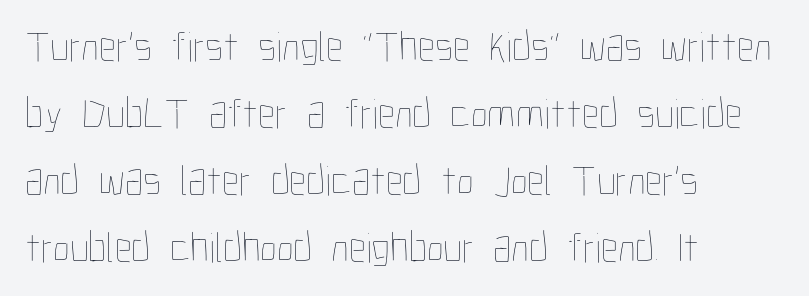
Q: Is the text bold? A: No.
Q: Is the text italic (slanted)? A: No, it is upright.
Q: Is the text underlined? A: No.
Q: How is the paragraph aligned? A: Left-aligned.
Q: Is the spacing between letters normal or unusually wide? A: Normal.
Q: Is the spacing between lines tight, normal or loose? A: Normal.
Q: Width (condensed, normal, or wide)? A: Condensed.
Q: Stroke contrast? A: Low.
Q: x-height? A: Medium.
Q: Monospaced? A: No.
